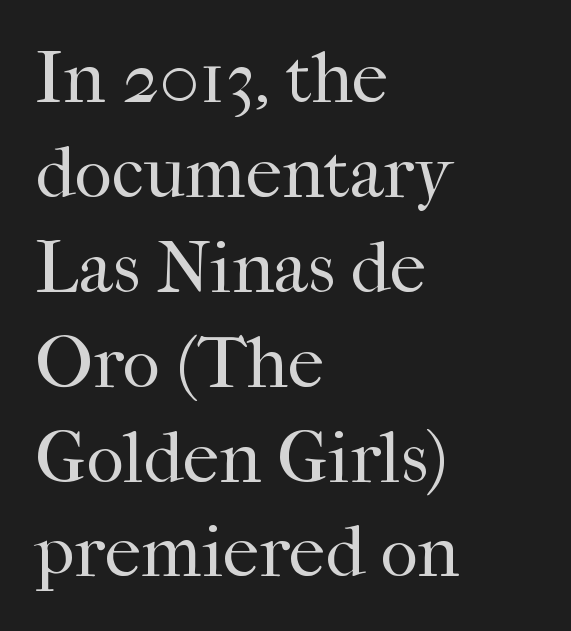
The image shows 73 px regular-weight serif type, upright; set left-aligned, normal line spacing (1.3x), normal letter spacing, not underlined; high stroke contrast and a medium x-height.
